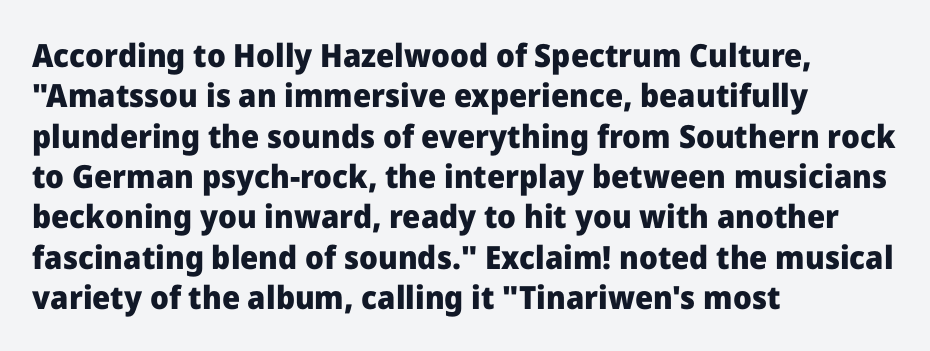
The rendering uses a moderate line-height, typical for paragraphs. What weight is shown? A full bold with thick strokes. The letters sit at their default tracking, neither squeezed nor spread. Font category for this specimen: sans-serif.
